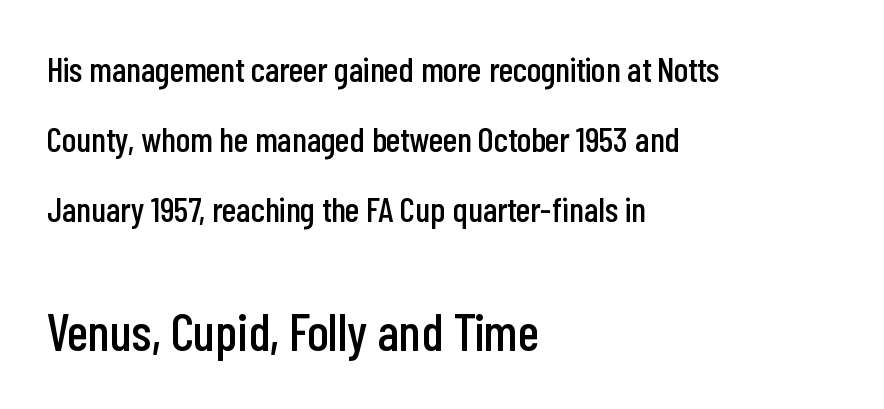
This rendering employs a face without finishing strokes, i.e., a sans-serif. Nothing unusual about the tracking: characters are spaced as the font intends. The block sitting lower on the canvas is the one with enlarged characters. Successive baselines arrive slowly, with a big drop between each.
